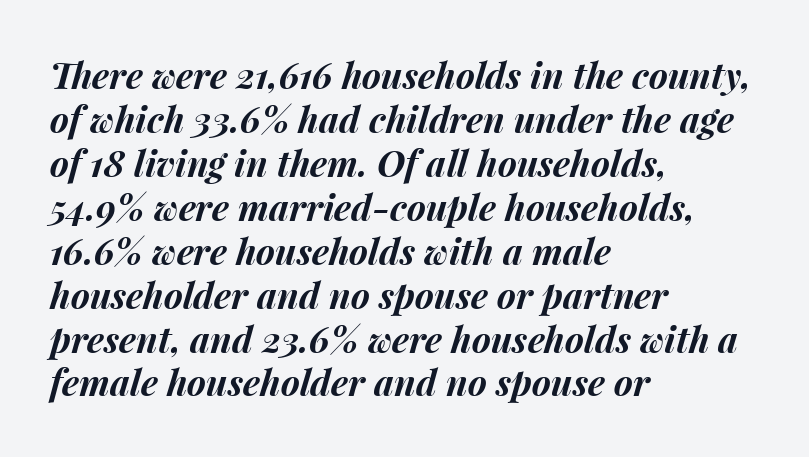
The image shows 36 px bold type, italic (leaning right); set left-aligned, line spacing 1.22x, normal letter spacing, not underlined; medium stroke contrast and a medium x-height.
